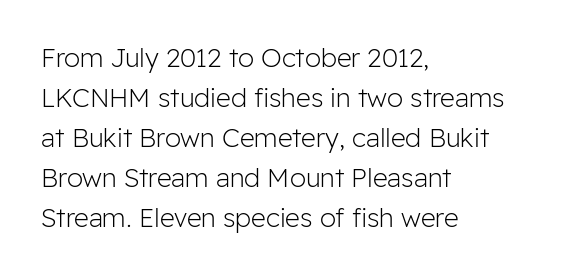
Descender tails drop into unmarked territory. Stroke mass is kept to a normal reading level or below. Default kerning and tracking; the words read as compact shapes. Teacher's note: observe the even left margin — that is flush-left alignment.
